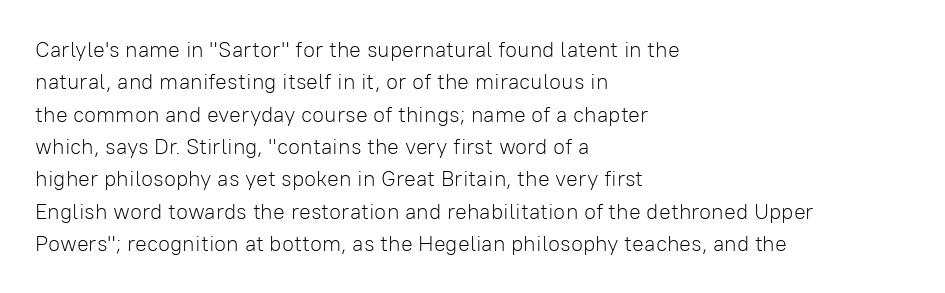
{"italic": "no", "bold": "no", "underline": "no", "align": "left", "line_spacing": "normal", "line_spacing_ratio": 1.47, "letter_spacing": "normal", "letter_spacing_em": 0.0, "glyph_px": 22}
